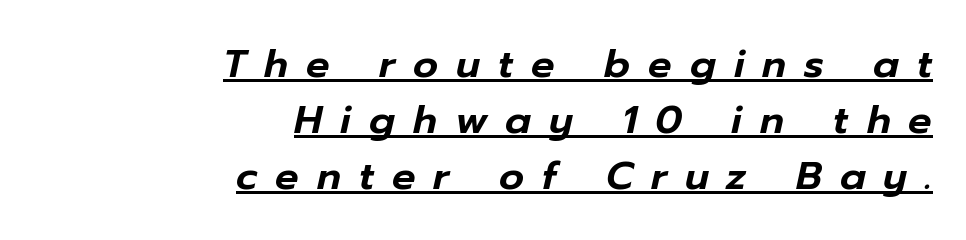
{"italic": "yes", "lean": "right", "slant_degrees": 12, "width": "normal", "stroke_contrast": "low", "x_height": "medium", "monospaced": "no", "underline": "yes", "align": "right", "line_spacing": "normal", "line_spacing_ratio": 1.43, "letter_spacing": "wide", "letter_spacing_em": 0.46, "glyph_px": 39}
